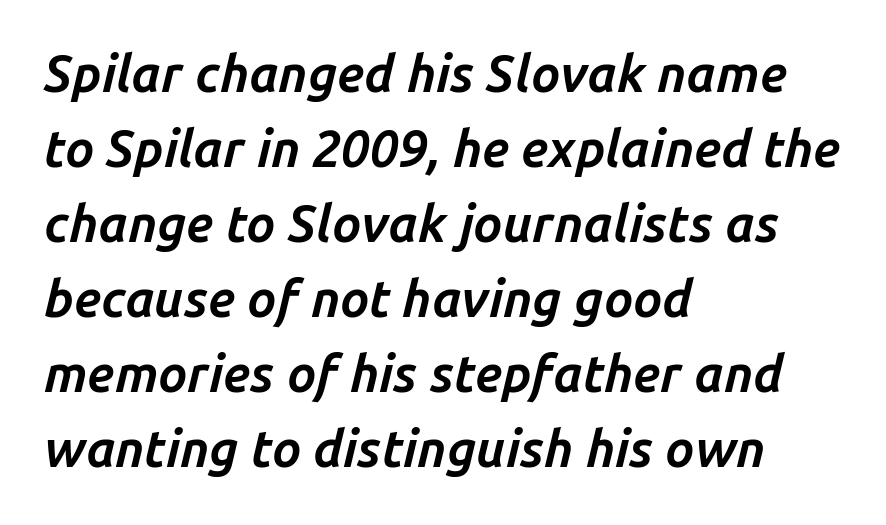
The image shows 51 px bold type, italic (leaning right); set left-aligned, normal line spacing (1.47x), normal letter spacing, not underlined; low stroke contrast and a medium x-height.
